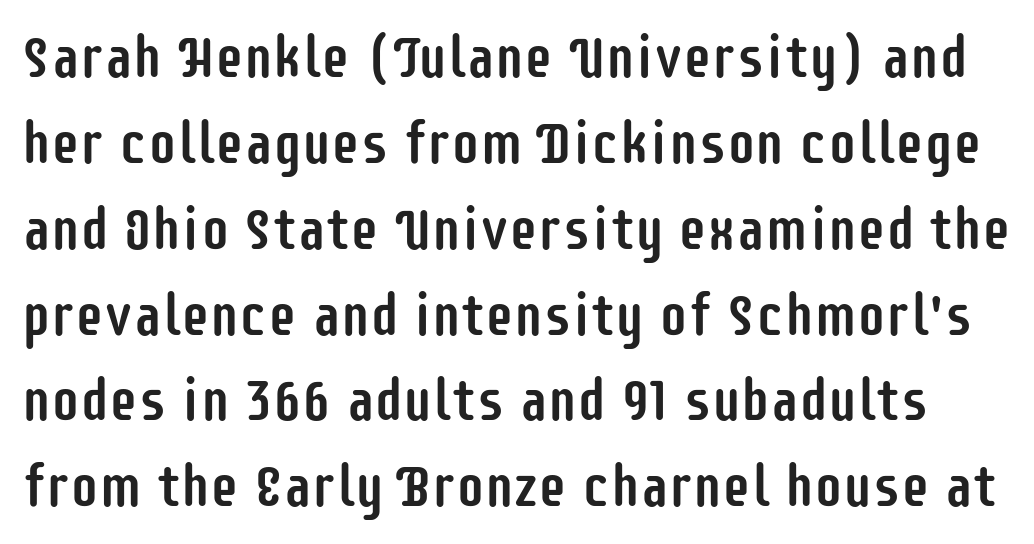
{"serif": "no", "italic": "no", "width": "condensed", "stroke_contrast": "low", "x_height": "large", "monospaced": "no", "underline": "no", "line_spacing": "normal", "line_spacing_ratio": 1.48, "letter_spacing": "normal", "letter_spacing_em": 0.0, "glyph_px": 58}
